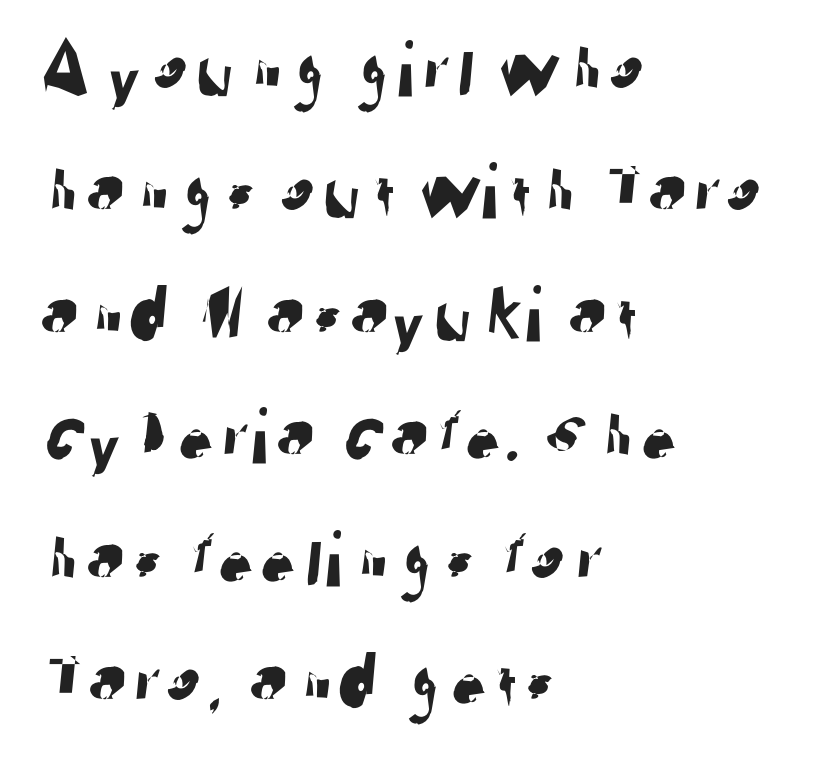
Q: Is the typeface a serif or a sans-serif typeface? A: Sans-serif.
Q: Is the text underlined? A: No.
Q: How is the paragraph aligned? A: Left-aligned.
Q: Is the spacing between letters normal or unusually wide? A: Normal.
Q: Is the spacing between lines tight, normal or loose? A: Normal.
Q: Width (condensed, normal, or wide)? A: Normal.
Q: Stroke contrast? A: Low.
Q: x-height? A: Medium.
Q: Monospaced? A: No.
